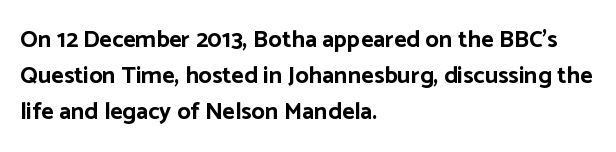
Q: Is the text bold? A: Yes.
Q: Is the text italic (slanted)? A: No, it is upright.
Q: Is the text underlined? A: No.
Q: How is the paragraph aligned? A: Left-aligned.
Q: Is the spacing between letters normal or unusually wide? A: Normal.
Q: Is the spacing between lines tight, normal or loose? A: Normal.
